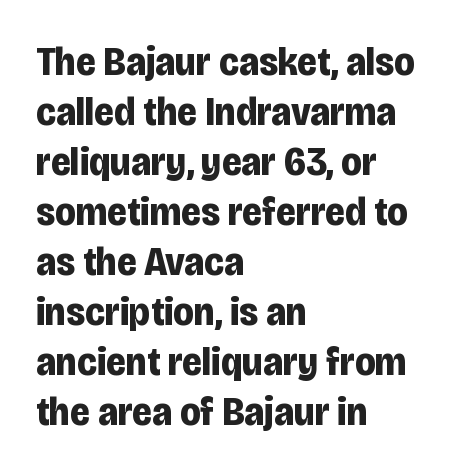
{"serif": "no", "italic": "no", "bold": "yes", "weight": "bold", "width": "condensed", "stroke_contrast": "low", "x_height": "large", "monospaced": "no", "underline": "no", "align": "left", "line_spacing_ratio": 1.22, "letter_spacing": "normal", "letter_spacing_em": 0.0, "glyph_px": 41}
